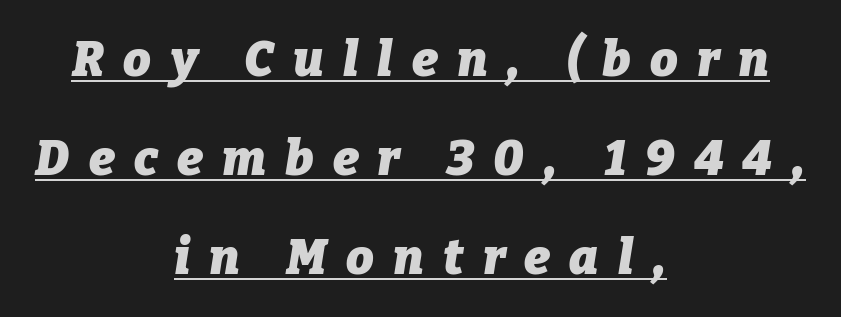
Q: Is the text bold? A: Yes.
Q: Is the text italic (slanted)? A: Yes, it leans right by about 9 degrees.
Q: Is the text underlined? A: Yes.
Q: How is the paragraph aligned? A: Centered.
Q: Is the spacing between letters normal or unusually wide? A: Unusually wide.
Q: Is the spacing between lines tight, normal or loose? A: Loose.
Q: Width (condensed, normal, or wide)? A: Normal.
Q: Stroke contrast? A: Low.
Q: x-height? A: Medium.
Q: Monospaced? A: No.
